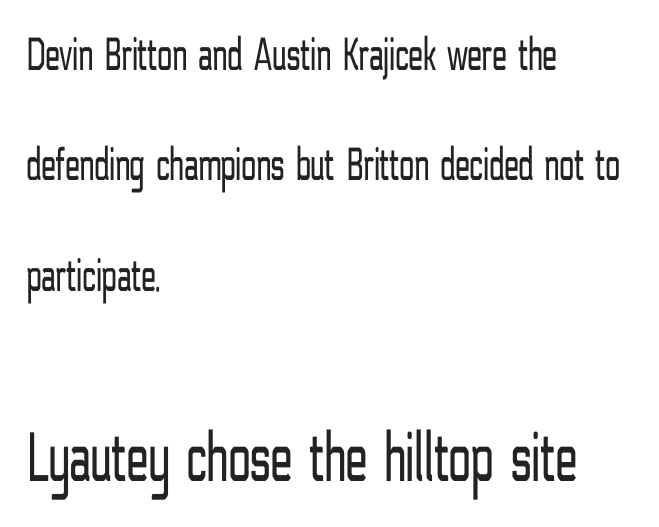
Unmarked baselines from the first word to the last. The type family on display is of the sans-serif kind. Here the second block reads like a headline and the first like body copy. Caption: multi-line text, flush left, ragged right. This sample uses an upright cut, with every glyph sitting square on the baseline.
